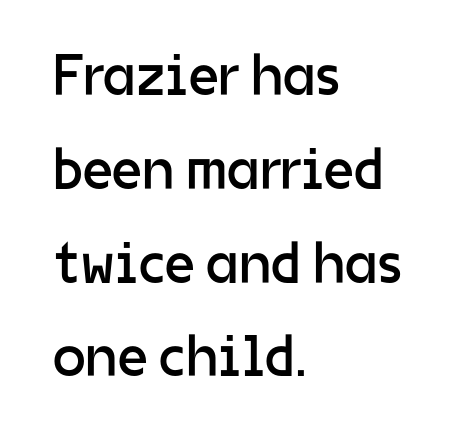
The designer went with a sans here, leaving each stem footless. Stem width sits at or under what a default text font uses. A normal amount of white space separates one row of letters from the next. Notice how the passage keeps a crisp vertical edge on the left only.
